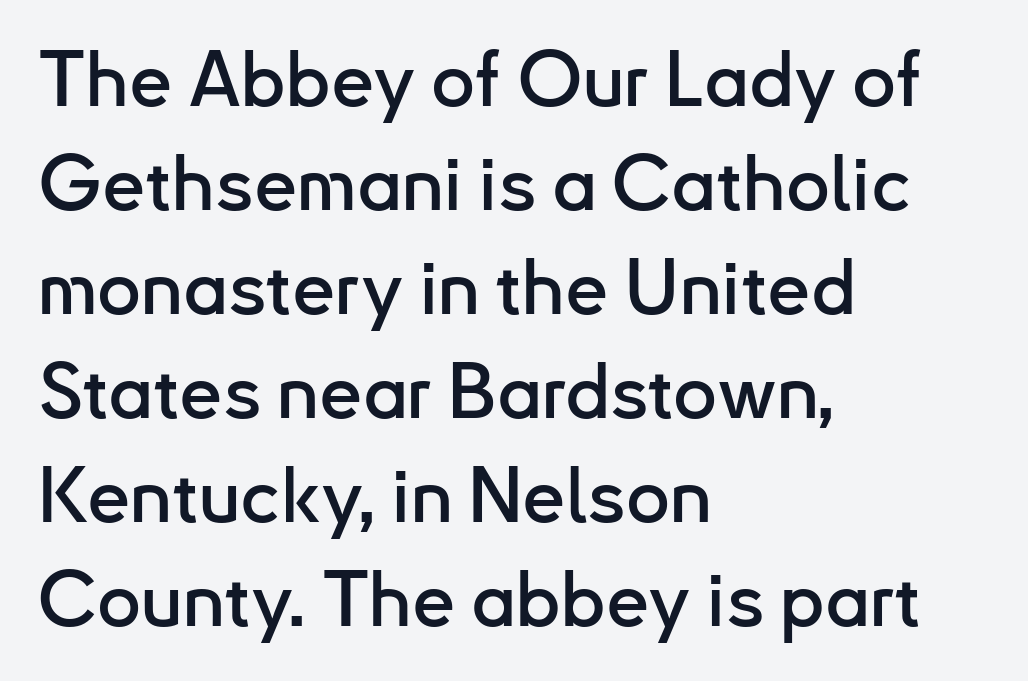
Plain, unruled lines of type. The passage shown has conventional tracking throughout. Layout note: lines flush left. Do the characters align in a grid? No, the font is proportional.
